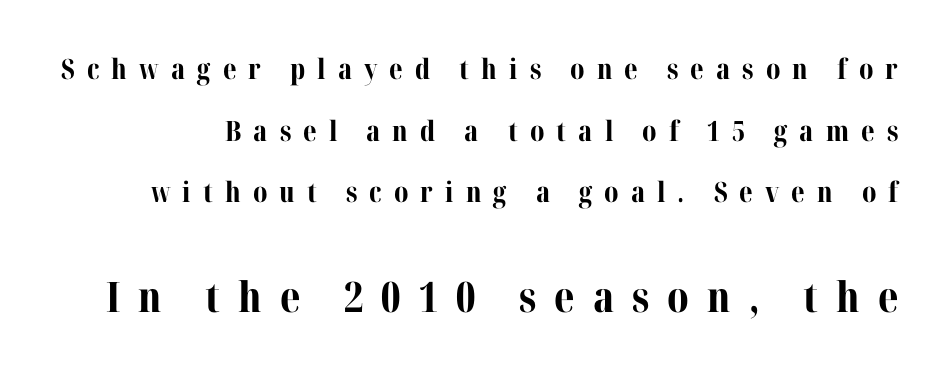
{"serif": "yes", "italic": "no", "bold": "yes", "weight": "bold", "width": "normal", "stroke_contrast": "medium", "x_height": "medium", "monospaced": "no", "underline": "no", "line_spacing": "loose", "line_spacing_ratio": 2.2, "letter_spacing": "wide", "letter_spacing_em": 0.43, "larger_block": "second", "size_ratio": 1.5, "glyph_px": 42}
